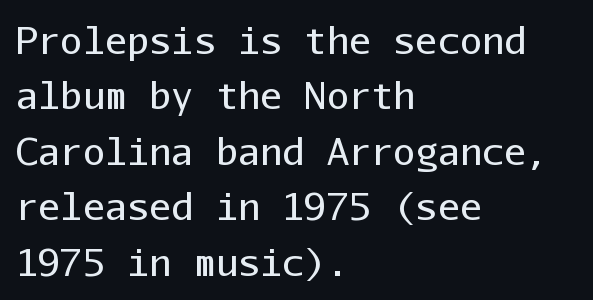
The space beneath each line is pristine and unruled. Rows of type keep a routine distance in the vertical direction. The compositor pushed each line to the left boundary. A quiet, ordinary-to-light weight characterises the typeface.
